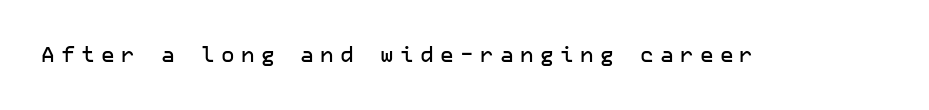
The image shows 21 px text type, upright; set unusually wide letter spacing (+0.3 em), not underlined.
